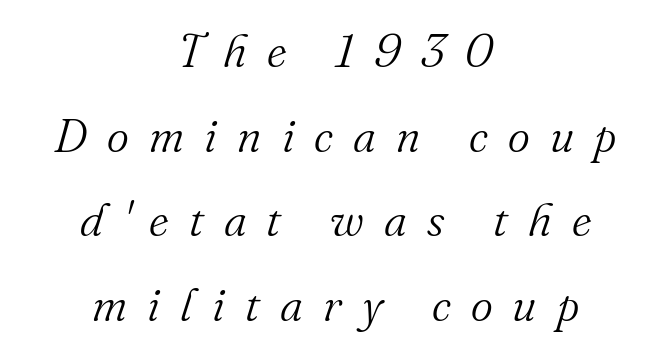
Old-style or modern, the face here clearly has serifs. No heavy texture on the line: the type isn't bold. Observe the lean: these are italic letterforms. The rendering inserts visible extra space after every character. The lines in this sample share a center point and differ in where they start and stop.
